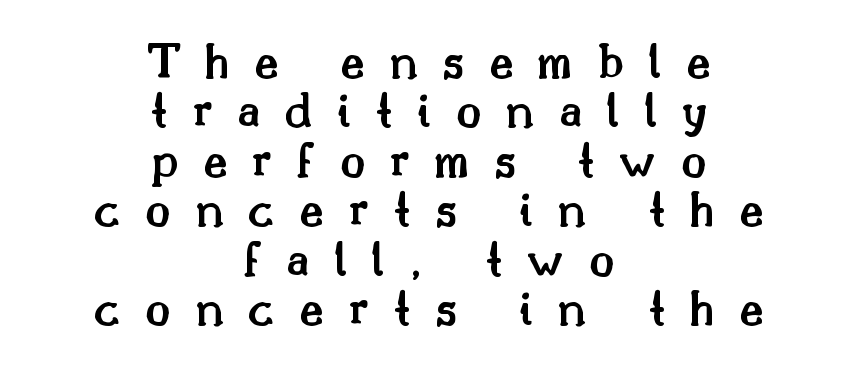
Strokes here are thickened, but only to semibold level. Descenders are the only things crossing below the line. Quick note: not italic, upright. The designer went with a serif here, giving each stem small feet. The setting favours the middle, as headings and verse often do.
